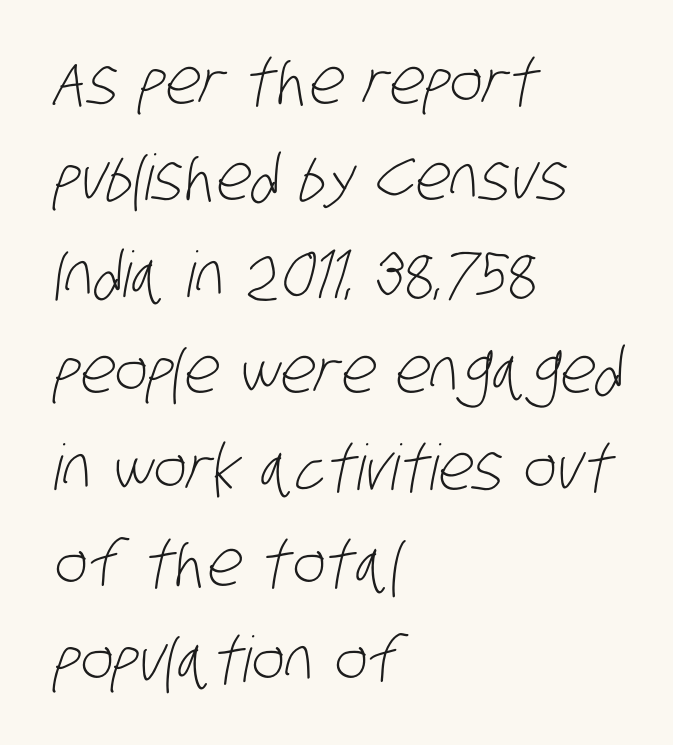
Q: Is the text bold? A: No.
Q: Is the typeface a serif or a sans-serif typeface? A: Sans-serif.
Q: Is the text underlined? A: No.
Q: How is the paragraph aligned? A: Left-aligned.
Q: Is the spacing between letters normal or unusually wide? A: Normal.
Q: Is the spacing between lines tight, normal or loose? A: Normal.
Q: Width (condensed, normal, or wide)? A: Condensed.
Q: Stroke contrast? A: Low.
Q: x-height? A: Large.
Q: Monospaced? A: No.
